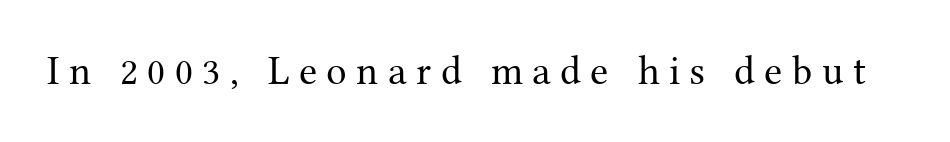
The image shows 41 px regular-weight serif type, upright; set unusually wide letter spacing (+0.23 em), not underlined; medium stroke contrast and a medium x-height.
